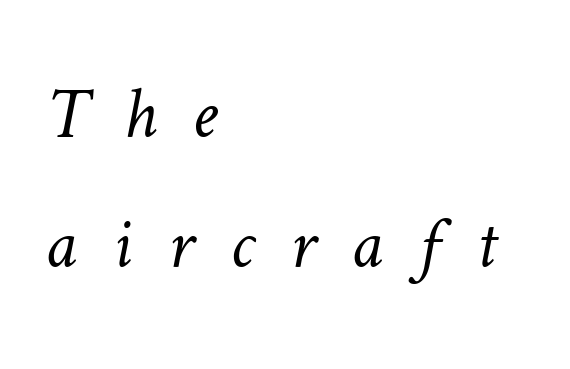
{"bold": "no", "weight": "light", "width": "normal", "stroke_contrast": "low", "x_height": "medium", "monospaced": "no", "underline": "no", "align": "left", "line_spacing_ratio": 1.78, "letter_spacing": "wide", "letter_spacing_em": 0.49, "glyph_px": 73}
